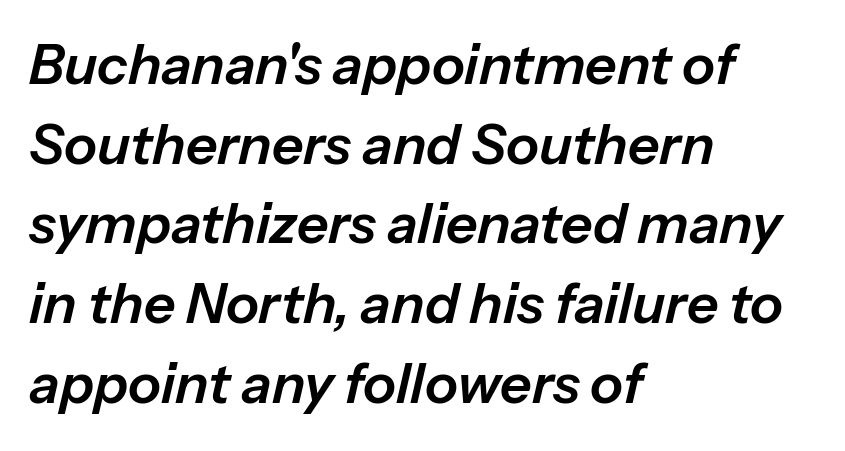
{"italic": "yes", "lean": "right", "slant_degrees": 13, "width": "normal", "stroke_contrast": "low", "x_height": "medium", "monospaced": "no", "underline": "no", "align": "left", "line_spacing": "normal", "line_spacing_ratio": 1.45, "letter_spacing": "normal", "letter_spacing_em": 0.0, "glyph_px": 55}
